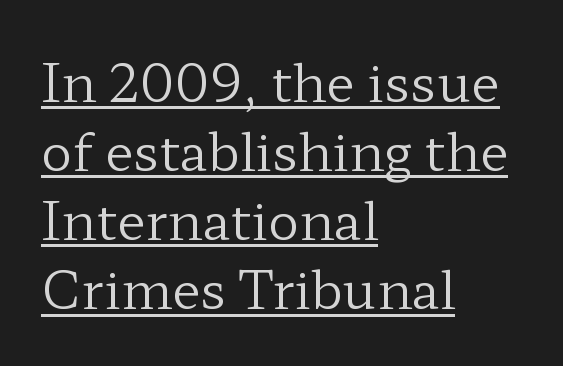
Varying glyph widths throughout — classic text-font behaviour. The passage shown is underscored from start to finish. Leading matches the norm, producing a regular column. Each letter's strokes conclude with small projecting serifs. Characters remain perfectly vertical along every line.
